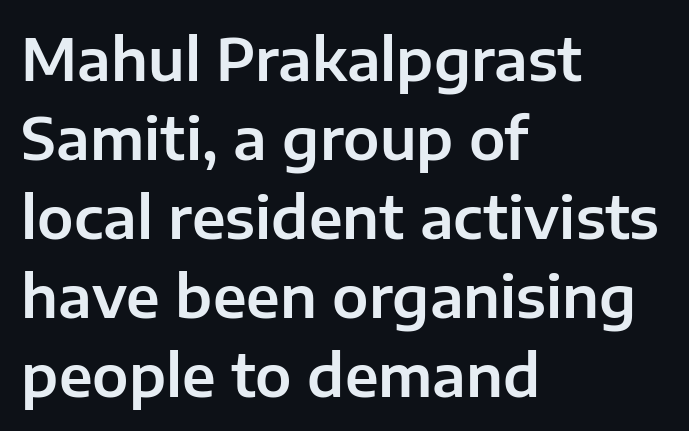
The image shows 58 px sans-serif type, upright; set left-aligned, normal line spacing (1.36x), normal letter spacing, not underlined; low stroke contrast and a medium x-height.
